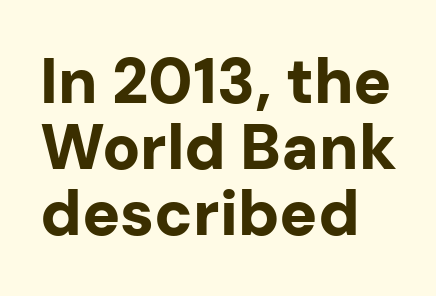
The image shows 63 px bold sans-serif type, upright; set left-aligned, tight line spacing (1.05x), normal letter spacing, not underlined; low stroke contrast and a medium x-height.
